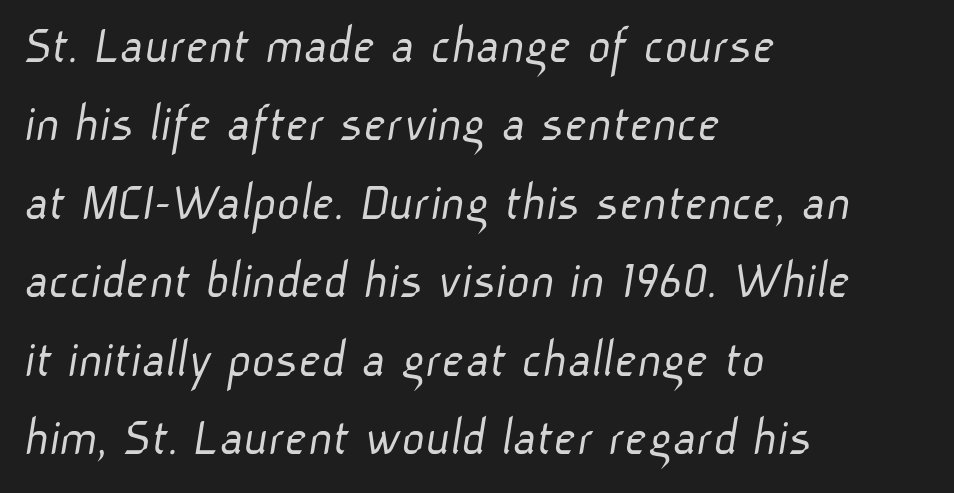
The image shows 56 px light sans-serif type; set left-aligned, normal line spacing (1.4x), normal letter spacing, not underlined; low stroke contrast and a medium x-height.
